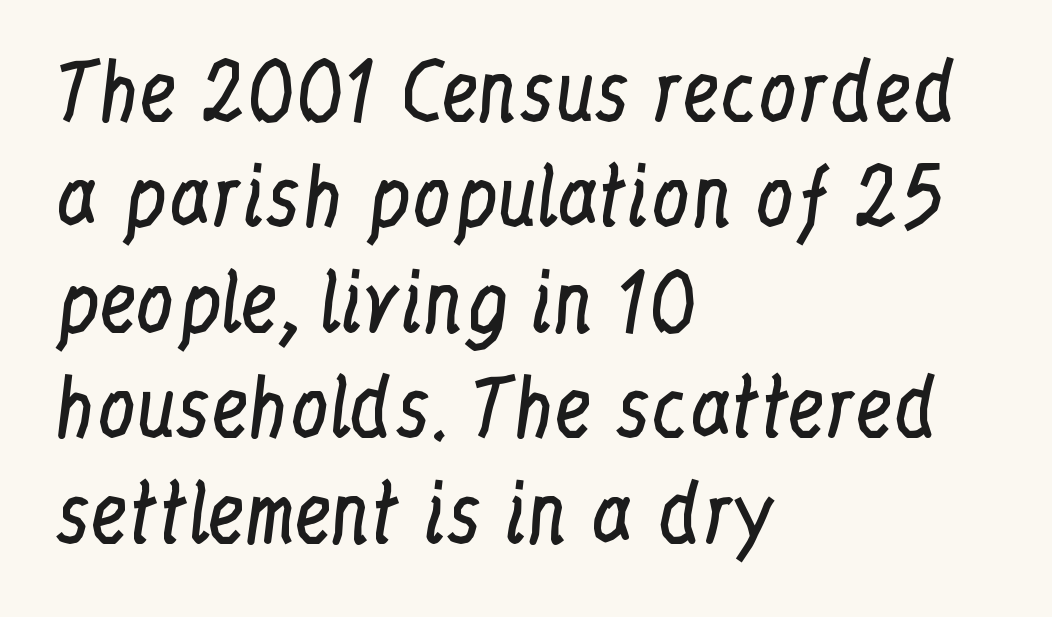
{"serif": "yes", "bold": "no", "weight": "regular", "width": "condensed", "stroke_contrast": "low", "x_height": "medium", "monospaced": "no", "underline": "no", "align": "left", "line_spacing": "normal", "line_spacing_ratio": 1.37, "letter_spacing": "normal", "letter_spacing_em": 0.0, "glyph_px": 77}
